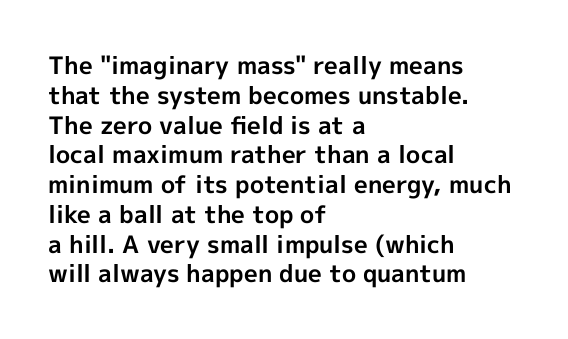
The image shows 24 px bold type, upright; set left-aligned, line spacing 1.24x, normal letter spacing, not underlined.
